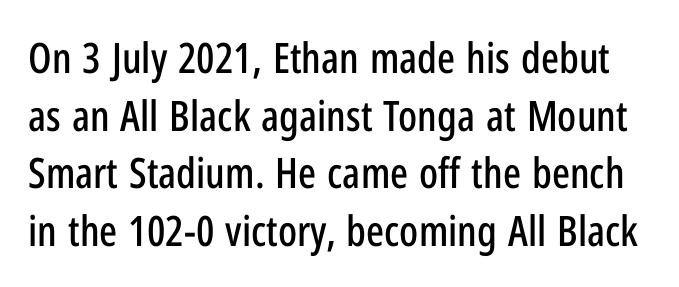
In terms of leading, this rendering sits right in the middle. The letters sit at their default tracking, neither squeezed nor spread. You could not count columns in this text — the font is proportionally spaced. To sum up the face: it is a sans, with no serifs.
